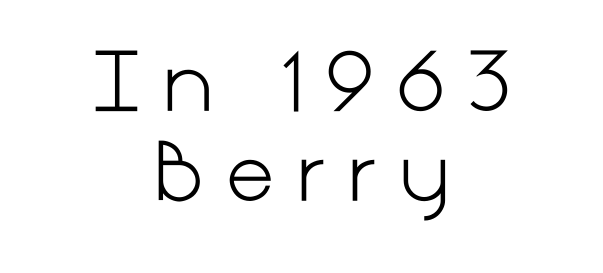
Q: Is the text bold? A: No.
Q: Is the text italic (slanted)? A: No, it is upright.
Q: Is the typeface a serif or a sans-serif typeface? A: Sans-serif.
Q: Is the text underlined? A: No.
Q: How is the paragraph aligned? A: Centered.
Q: Is the spacing between letters normal or unusually wide? A: Unusually wide.
Q: Is the spacing between lines tight, normal or loose? A: Tight.
Q: Width (condensed, normal, or wide)? A: Normal.
Q: Stroke contrast? A: Low.
Q: x-height? A: Medium.
